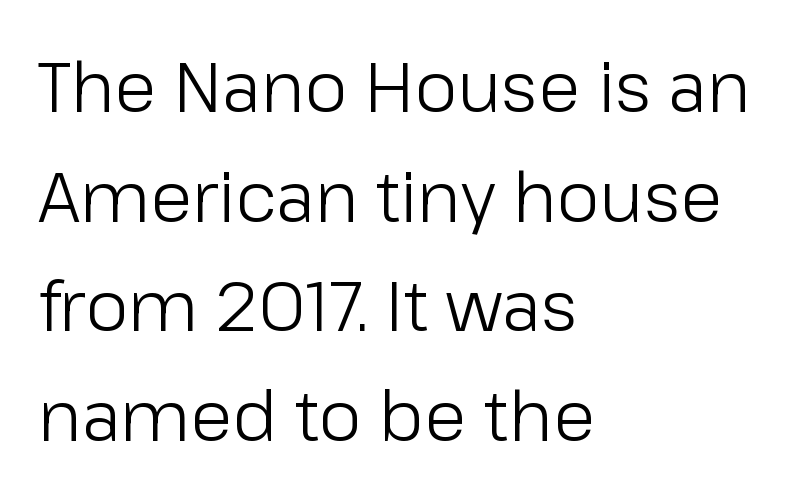
Reading down the column, the eye jumps a familiar distance to each next line. Glyph-to-glyph distance matches everyday printed text. Notice how the passage keeps a crisp vertical edge on the left only. Nothing heavy about these letters — not bold at all.
